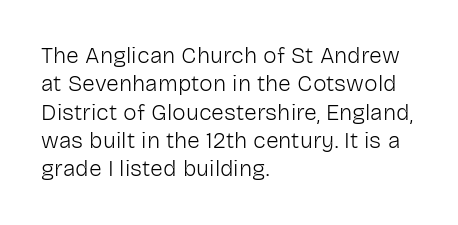
Nobody touched the tracking dial on this one. Visually the block forms a straight wall on the left and a jagged coastline on the right. Posture: upright roman. Beneath every word, the page is bare.
